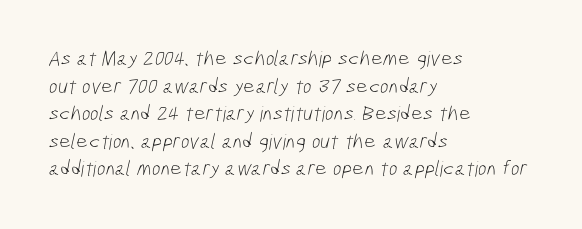
{"bold": "no", "underline": "no", "align": "left", "line_spacing": "normal", "line_spacing_ratio": 1.31, "letter_spacing": "normal", "letter_spacing_em": 0.0, "glyph_px": 21}
